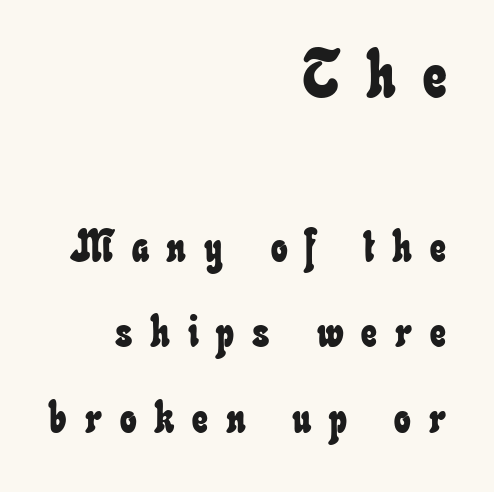
In terms of letterspacing, this is a distinctly airy, spread setting. Notice how the passage keeps a crisp vertical edge on the right only. Honestly, there is no underline to notice here at all. Summary of vertical rhythm: relaxed, with wide interline spacing.
